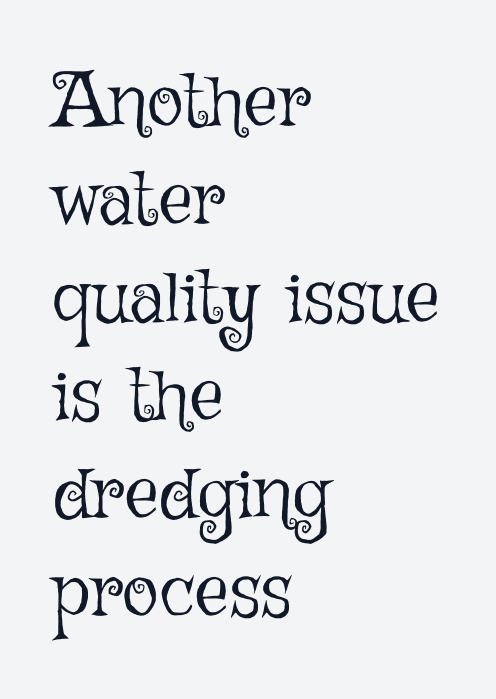
The image shows 76 px light type, upright; set left-aligned, normal line spacing (1.29x), normal letter spacing, not underlined; low stroke contrast and a medium x-height.
